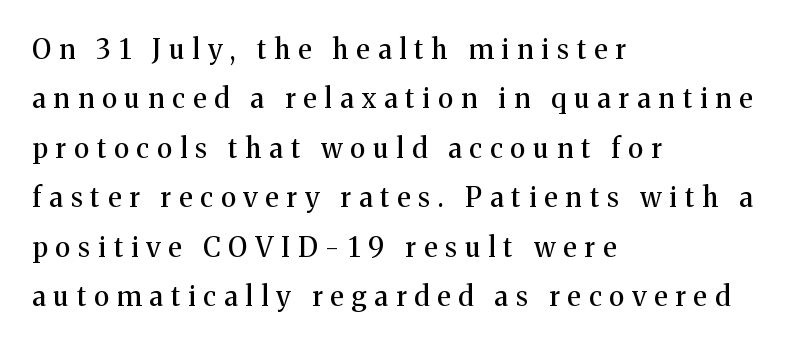
The lettering holds an erect, upright posture throughout. Horizontally, the lines are justified to the leading edge only. Is the letter spacing exaggerated? Yes — the characters are pushed far apart. Plain, unruled lines of type.
